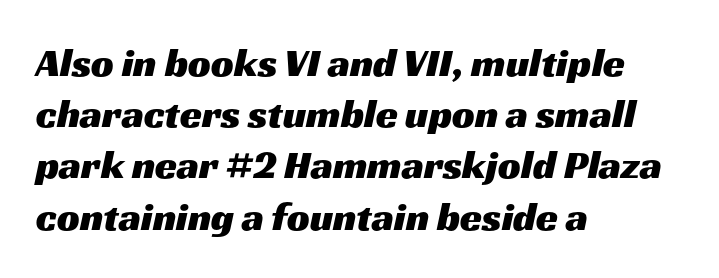
{"serif": "no", "width": "wide", "stroke_contrast": "medium", "x_height": "medium", "monospaced": "no", "underline": "no", "align": "left", "line_spacing": "normal", "line_spacing_ratio": 1.28, "letter_spacing": "normal", "letter_spacing_em": 0.0, "glyph_px": 40}
